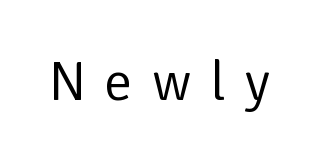
{"serif": "no", "italic": "no", "bold": "no", "weight": "regular", "width": "normal", "stroke_contrast": "low", "x_height": "medium", "monospaced": "no", "underline": "no", "letter_spacing": "wide", "letter_spacing_em": 0.34, "glyph_px": 56}
